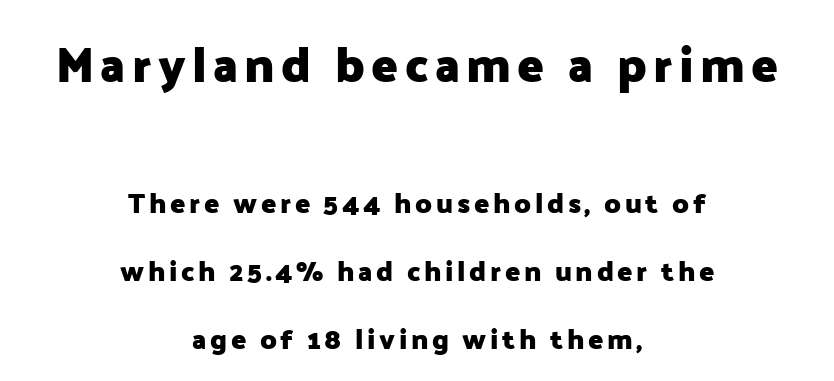
The leading is generous, giving the passage an open texture. Bold? Absolutely — the strokes are thick and heavy. Which of the two is more prominent by size? The first, at the top. Which margin do the lines hug? Neither — every line sits in the middle. This is sans-serif lettering, the kind often seen on screens and signage. Has an underline been added? It has not.
